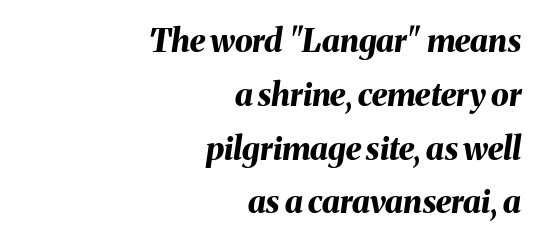
The image shows 32 px bold type, italic (leaning right); set right-aligned, normal line spacing (1.68x), normal letter spacing, not underlined; medium stroke contrast and a medium x-height.
